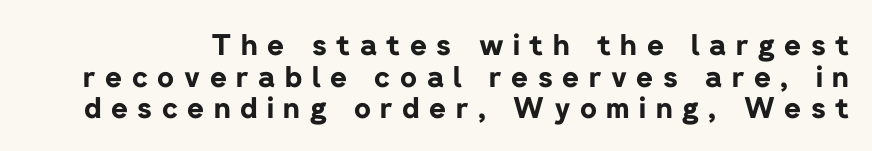
The image shows 29 px bold sans-serif type, upright; set tight line spacing (1.09x), unusually wide letter spacing (+0.33 em), not underlined; low stroke contrast and a medium x-height.
